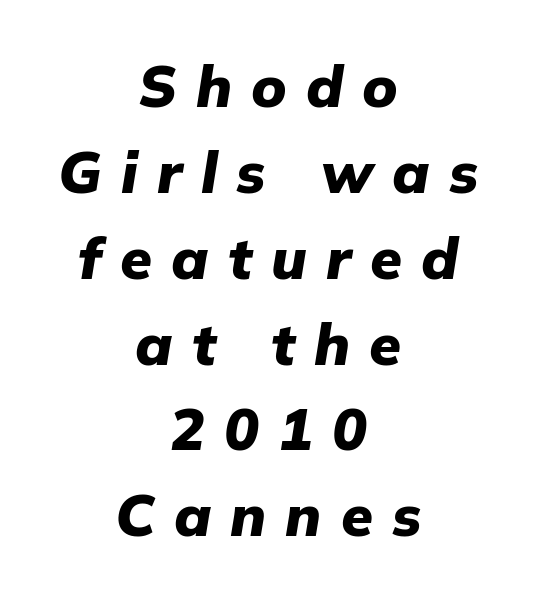
The image shows 58 px heavy type, italic (leaning right); set centered, normal line spacing (1.48x), unusually wide letter spacing (+0.33 em), not underlined; low stroke contrast and a medium x-height.
